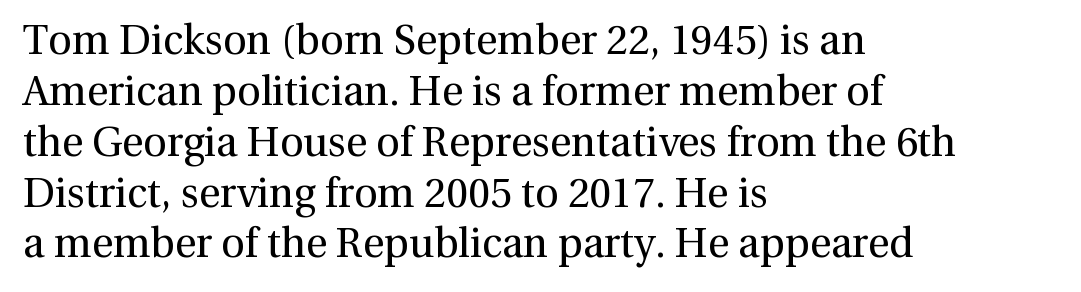
Quick note: not italic, upright. A typesetter would label this face a serif. Does extra space separate the letters? No, they use regular spacing. On a weight scale, this lands at 450 or below.
